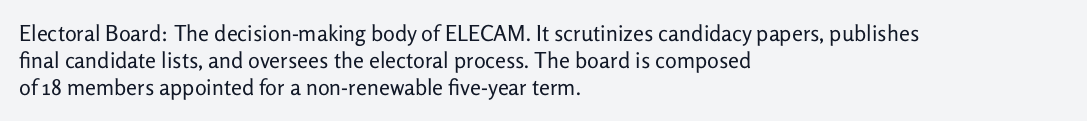
{"italic": "no", "bold": "no", "underline": "no", "align": "left", "line_spacing_ratio": 1.23, "letter_spacing": "normal", "letter_spacing_em": 0.0, "glyph_px": 22}
